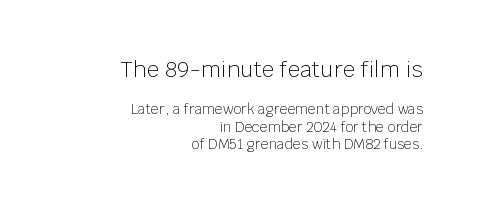
The image shows 22 px text type, upright; set right-aligned, normal line spacing (1.25x), normal letter spacing, not underlined; the first (top) block is 1.57x larger.
